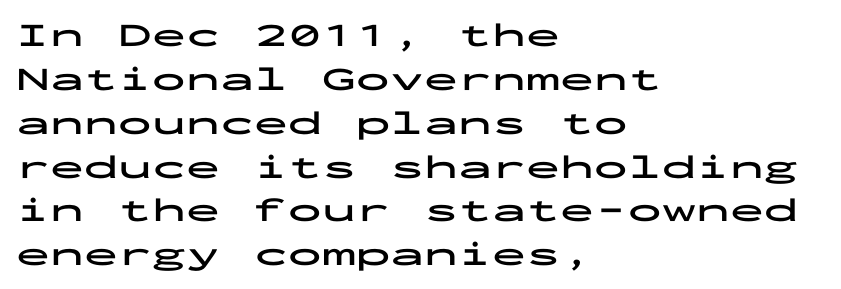
The image shows 34 px bold, wide sans-serif type, upright, monospaced; set left-aligned, normal line spacing (1.29x), normal letter spacing, not underlined; low stroke contrast and a medium x-height.
